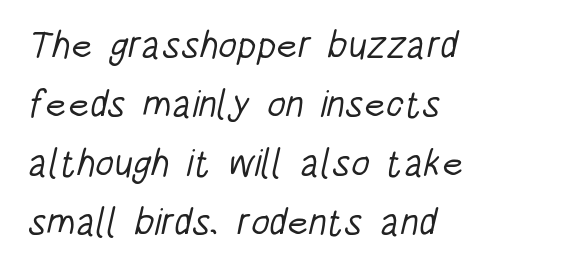
{"serif": "no", "bold": "no", "weight": "light", "width": "condensed", "stroke_contrast": "low", "x_height": "large", "monospaced": "no", "underline": "no", "align": "left", "line_spacing": "normal", "line_spacing_ratio": 1.55, "letter_spacing": "normal", "letter_spacing_em": 0.0, "glyph_px": 38}
